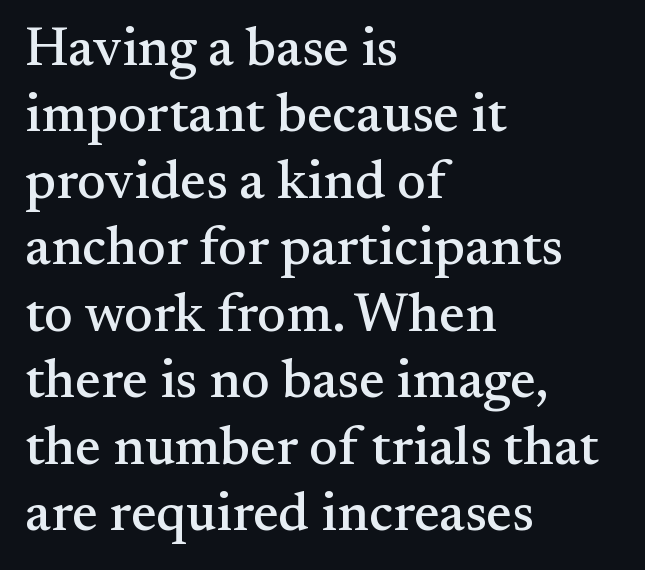
Ascenders rise straight up at ninety degrees. The passage shown is typed in a proportional face where columns would drift. Letters rest on an invisible, unmarked baseline. The gaps between neighbouring characters are ordinary and unremarkable. A student would call this left alignment; a typographer would say flush left, rag right.
